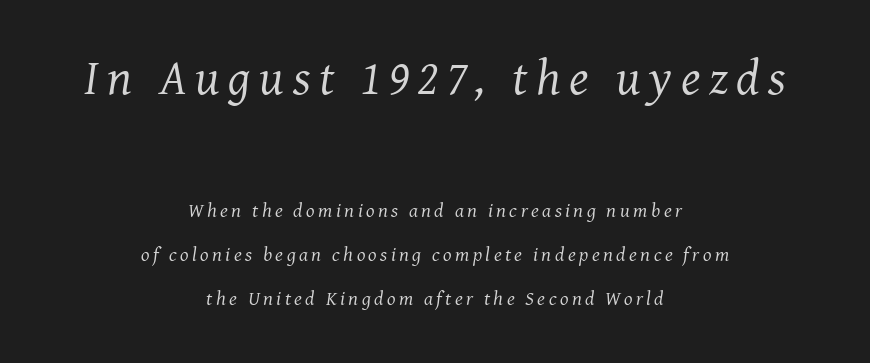
Airy leading. The words here are not underlined. Is the type heavy? It reads as light-to-regular instead. These two chunks differ in scale, with the top chunk taking the larger measure. Think of a printed novel: that variable character pitch is what you see here.
